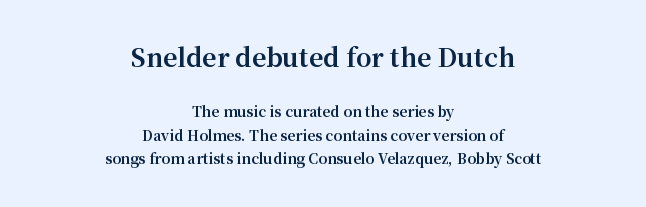
Regarding leading, the lines here are spaced in the standard way. On the weight axis this lands at bold, roughly 700. This sample is center-justified, so both line endings float freely. Here the glyphs are tracked normally, forming tight word shapes.
